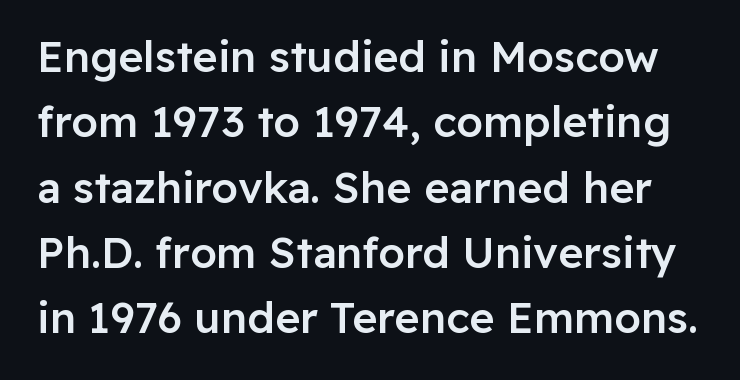
Q: Is the text bold? A: Semi-bold.
Q: Is the text italic (slanted)? A: No, it is upright.
Q: Is the typeface a serif or a sans-serif typeface? A: Sans-serif.
Q: Is the text underlined? A: No.
Q: Is the spacing between letters normal or unusually wide? A: Normal.
Q: Is the spacing between lines tight, normal or loose? A: Normal.
Q: Width (condensed, normal, or wide)? A: Normal.
Q: Stroke contrast? A: Low.
Q: x-height? A: Medium.
Q: Monospaced? A: No.
